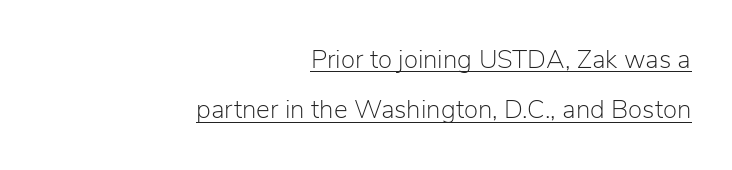
Ascenders rise straight up at ninety degrees. How are the letters spaced? Ordinarily, with no added tracking. The face looks like a standard text weight, possibly lighter. Teacher's note: observe the even right margin — that is flush-right alignment. Line spacing here is loose. Like a heading marked for emphasis, these lines bear an underscore.
